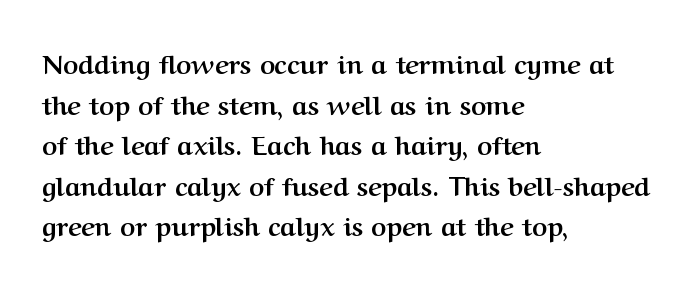
Students, note that the glyphs here touch the page at normal intervals. Lines of text with bare space underneath. Short and long lines alike share a common starting point at left. The font's upright variant was chosen for this text.
